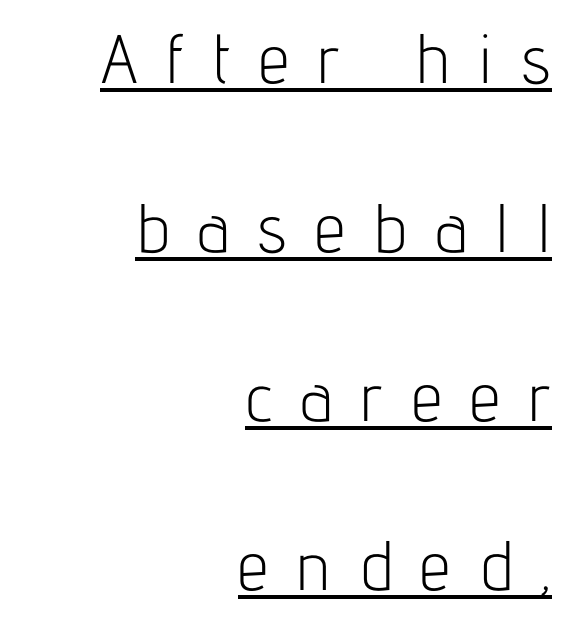
Substantial extra tracking has been applied to these lines. A continuous stroke trails under the words, as in a hyperlink. The type sits square on the baseline with zero lean. This sample has the flowing, uneven cadence of proportional lettering.
